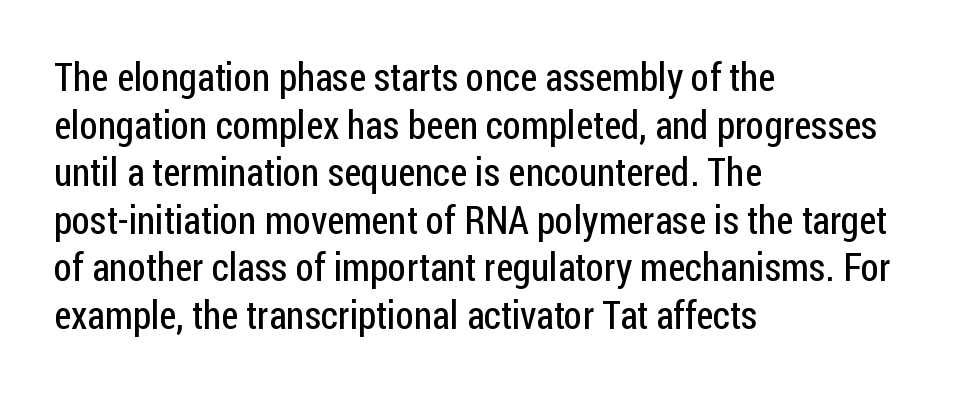
Think of a printed novel: that variable character pitch is what you see here. Does extra space separate the letters? No, they use regular spacing. Notice how the stems are strictly vertical — no italics here. Where is the straight margin? On the left. The zone under the glyphs is completely vacant. This is not heavy type; no bold has been used.
